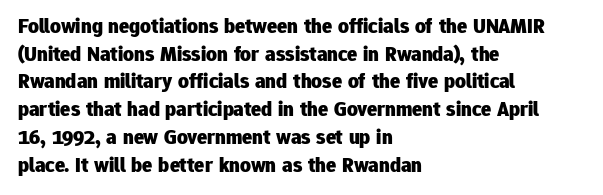
The image shows 21 px bold type, upright; set left-aligned, normal line spacing (1.32x), normal letter spacing, not underlined.
